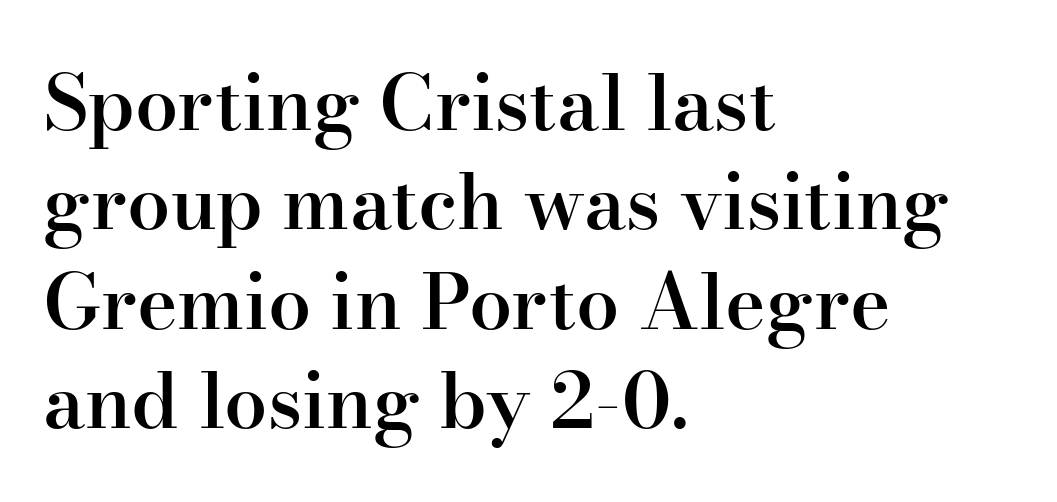
The image shows 77 px semibold serif type, upright; set left-aligned, normal line spacing (1.29x), normal letter spacing, not underlined; high stroke contrast and a small x-height.
